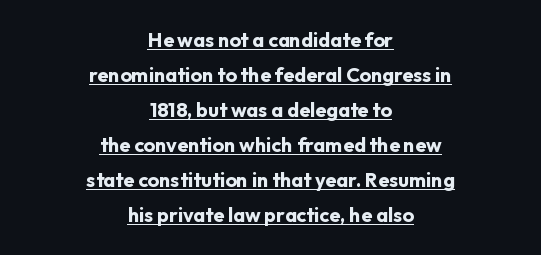
{"italic": "no", "bold": "yes", "underline": "yes", "align": "center", "line_spacing_ratio": 1.75, "letter_spacing": "normal", "letter_spacing_em": 0.0, "glyph_px": 20}
